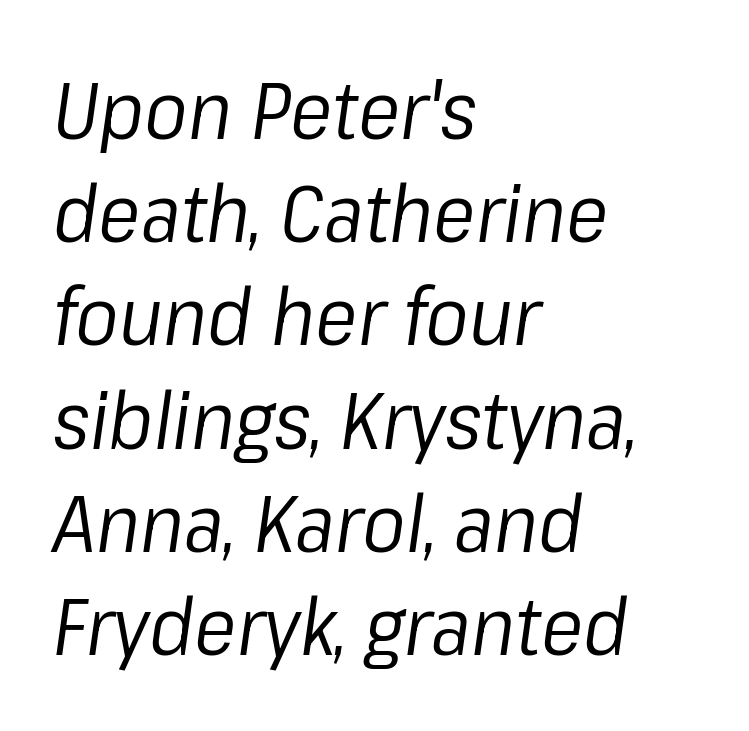
Q: Is the text bold? A: No.
Q: Is the text italic (slanted)? A: Yes, it leans right by about 8 degrees.
Q: Is the text underlined? A: No.
Q: How is the paragraph aligned? A: Left-aligned.
Q: Is the spacing between letters normal or unusually wide? A: Normal.
Q: Is the spacing between lines tight, normal or loose? A: Normal.
Q: Width (condensed, normal, or wide)? A: Normal.
Q: Stroke contrast? A: Low.
Q: x-height? A: Medium.
Q: Monospaced? A: No.
